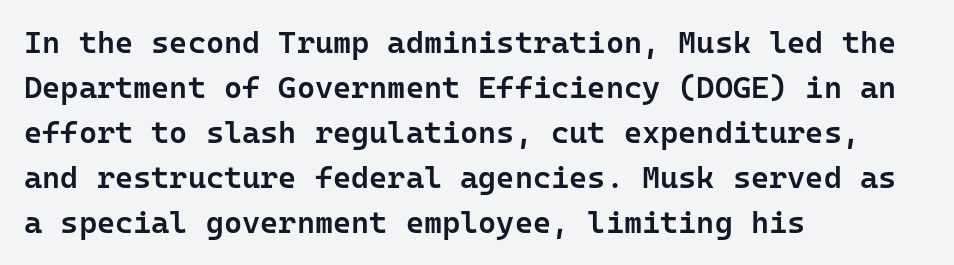
The lettering holds an erect, upright posture throughout. Students, observe: this is what conventionally led text looks like. Layout note: lines flush left. Here the designer chose a console-style face with uniform glyph widths. The letters sit at their default tracking, neither squeezed nor spread.
